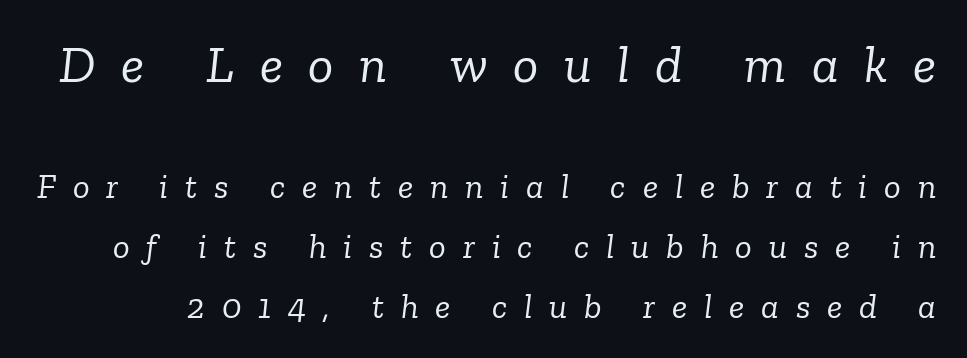
{"serif": "yes", "italic": "yes", "lean": "right", "slant_degrees": 6, "bold": "no", "weight": "light", "width": "normal", "stroke_contrast": "low", "x_height": "medium", "monospaced": "no", "underline": "no", "line_spacing_ratio": 1.71, "letter_spacing": "wide", "letter_spacing_em": 0.48, "larger_block": "first", "size_ratio": 1.51, "glyph_px": 53}
